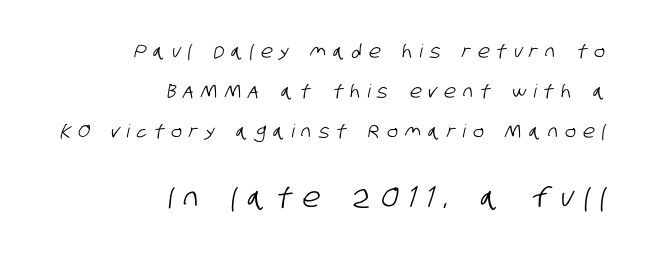
{"underline": "no", "align": "right", "line_spacing": "loose", "line_spacing_ratio": 2.23, "letter_spacing": "wide", "letter_spacing_em": 0.4, "larger_block": "second", "size_ratio": 1.5, "glyph_px": 27}
